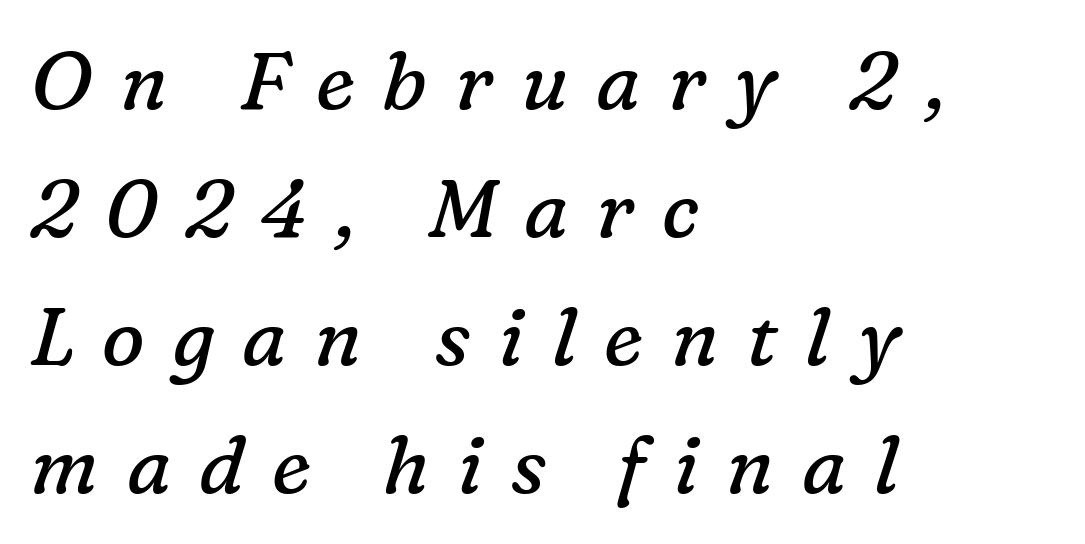
{"serif": "yes", "italic": "yes", "lean": "right", "slant_degrees": 16, "bold": "no", "weight": "regular", "width": "normal", "stroke_contrast": "low", "x_height": "medium", "monospaced": "no", "underline": "no", "align": "left", "line_spacing": "normal", "line_spacing_ratio": 1.6, "letter_spacing": "wide", "letter_spacing_em": 0.35, "glyph_px": 80}
